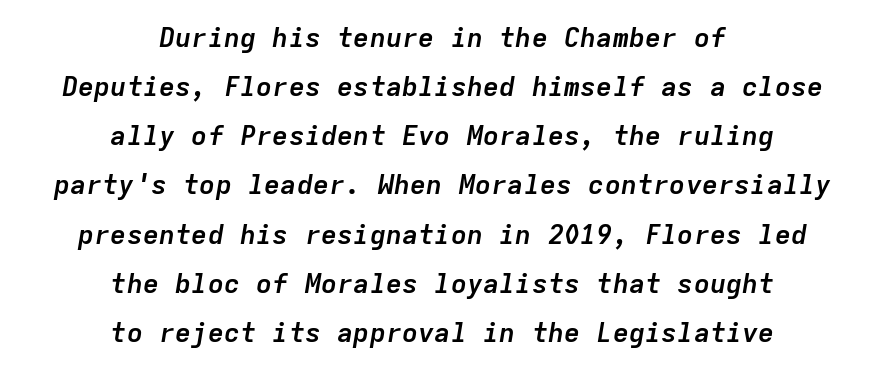
The image shows 27 px bold type, italic (leaning right); set centered, line spacing 1.82x, normal letter spacing, not underlined.
